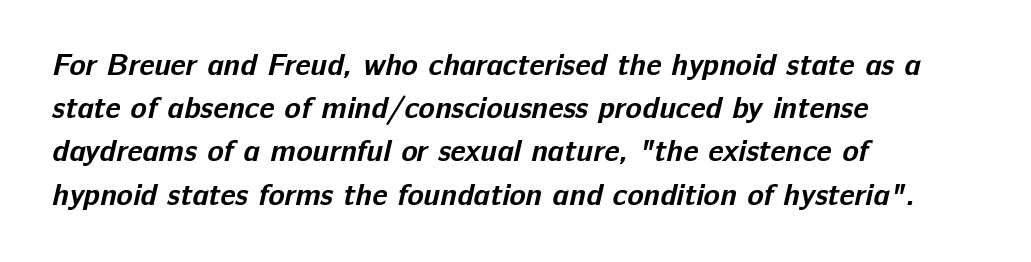
Nothing sits at the stroke ends, so this counts as sans-serif. Every letter is thick-stroked: bold, no question. Is there much room between lines? A standard amount, neither cramped nor airy. The letters advance in unequal steps, a hallmark of proportional type. The string is rendered with underlining switched off.
